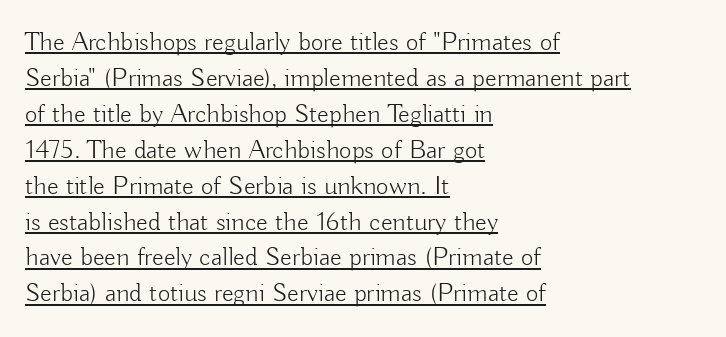
{"italic": "no", "bold": "no", "underline": "yes", "align": "left", "line_spacing": "normal", "line_spacing_ratio": 1.33, "letter_spacing": "normal", "letter_spacing_em": 0.0, "glyph_px": 27}
